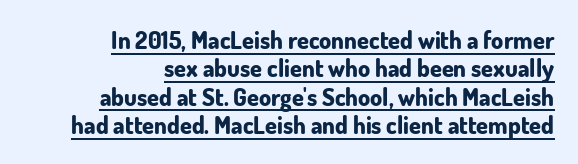
The image shows 24 px bold type, upright; set right-aligned, line spacing 1.18x, normal letter spacing, underlined.
